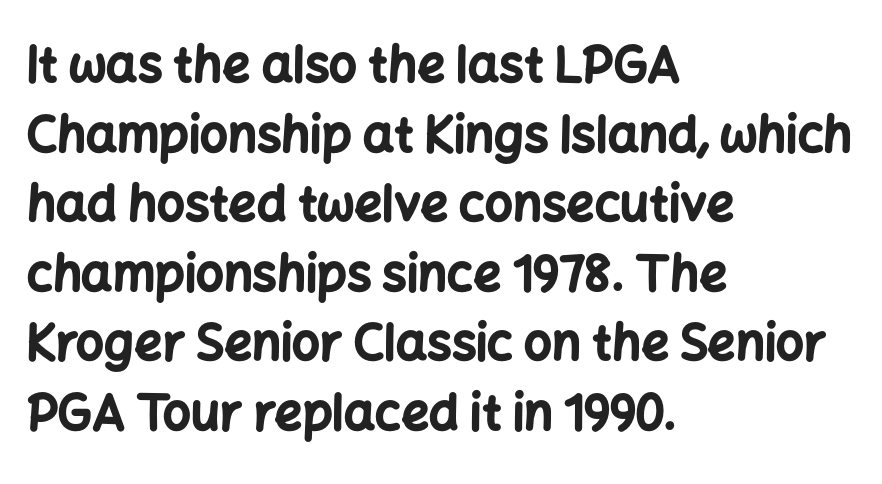
How would I describe the line gaps? Plain and ordinary. This sample uses an upright cut, with every glyph sitting square on the baseline. These lines are rendered in a variable-pitch font. One-word summary of the alignment: left.
